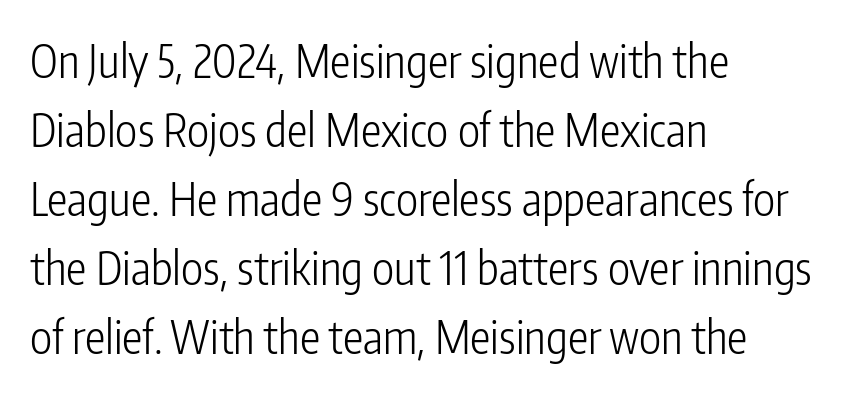
{"serif": "no", "italic": "no", "bold": "no", "weight": "light", "width": "condensed", "stroke_contrast": "low", "x_height": "medium", "monospaced": "no", "underline": "no", "align": "left", "line_spacing": "normal", "line_spacing_ratio": 1.5, "letter_spacing": "normal", "letter_spacing_em": 0.0, "glyph_px": 46}
